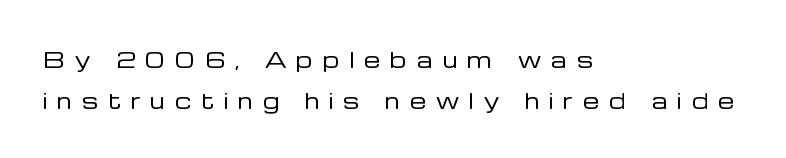
Vertical spacing — loose. These lines were composed using upright roman letters. One-word summary of the alignment: left. Underlining? Definitely not there. The letters are spread apart with noticeably loose tracking. Vertical stems look standard width or narrower in stroke.
